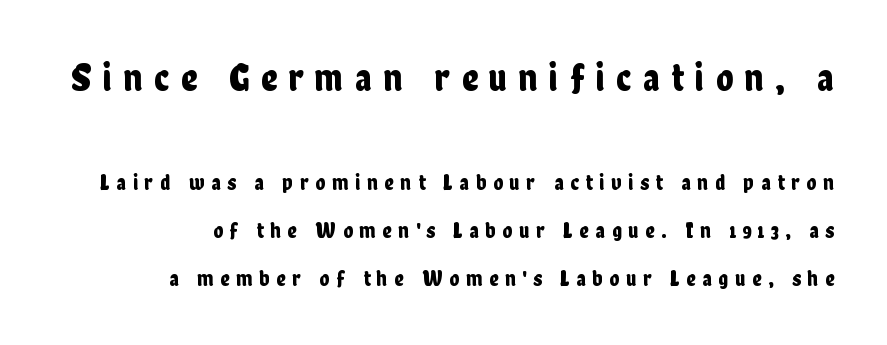
The image shows 40 px condensed sans-serif type, upright; set loose line spacing (2.08x), unusually wide letter spacing (+0.29 em), not underlined; the first (top) block is 1.74x larger; low stroke contrast and a medium x-height.
